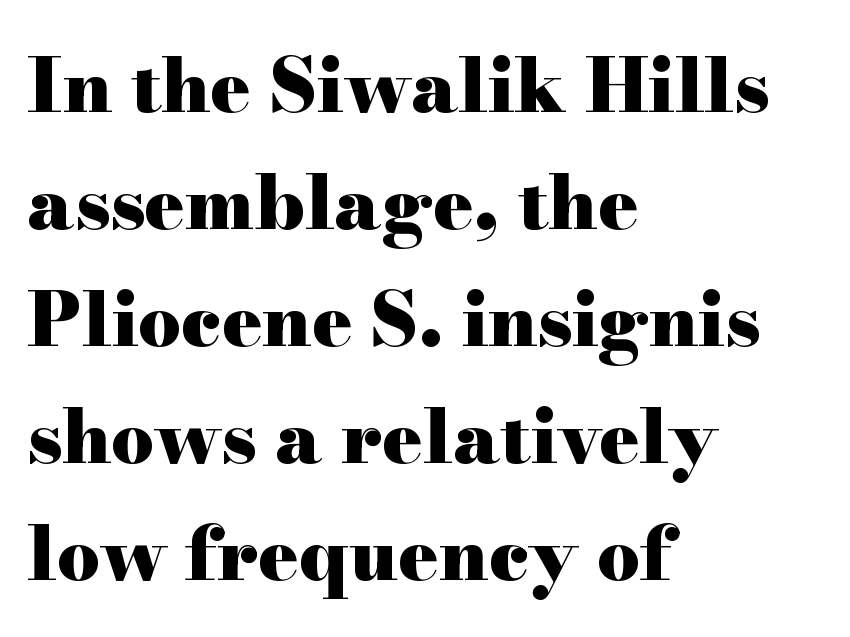
{"serif": "yes", "italic": "no", "bold": "yes", "weight": "heavy", "width": "wide", "stroke_contrast": "high", "x_height": "small", "monospaced": "no", "underline": "no", "align": "left", "line_spacing": "normal", "line_spacing_ratio": 1.56, "letter_spacing": "normal", "letter_spacing_em": 0.0, "glyph_px": 75}
